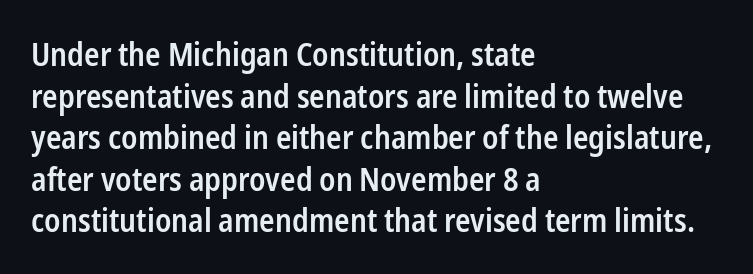
The image shows 32 px semibold, condensed sans-serif type, upright; set left-aligned, normal line spacing (1.3x), normal letter spacing, not underlined; low stroke contrast and a medium x-height.
